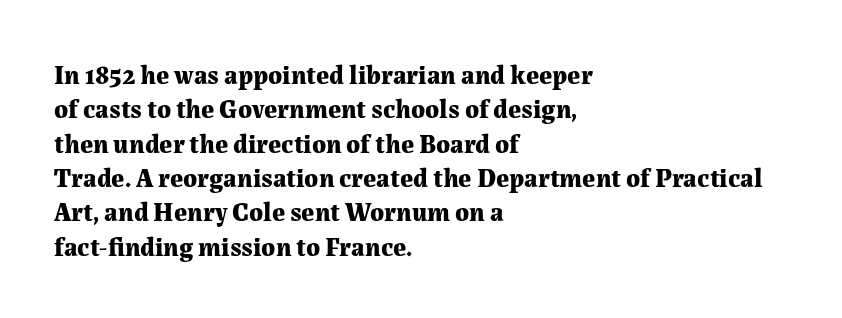
The image shows 26 px bold type, upright; set left-aligned, normal line spacing (1.32x), normal letter spacing, not underlined.
